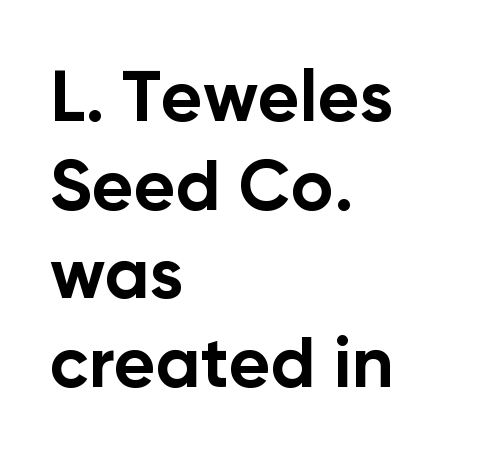
Q: Is the text bold? A: Yes.
Q: Is the text italic (slanted)? A: No, it is upright.
Q: Is the typeface a serif or a sans-serif typeface? A: Sans-serif.
Q: Is the text underlined? A: No.
Q: How is the paragraph aligned? A: Left-aligned.
Q: Is the spacing between letters normal or unusually wide? A: Normal.
Q: Width (condensed, normal, or wide)? A: Normal.
Q: Stroke contrast? A: Low.
Q: x-height? A: Medium.
Q: Monospaced? A: No.
